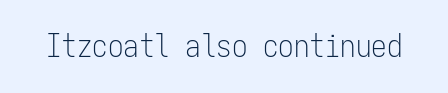
Looks like terminal output: every glyph gets an equal slot. Characters remain perfectly vertical along every line. Between one letter and the next there's only the usual sliver of space. No heavy texture on the line: the type isn't bold. The type family on display is of the sans-serif kind.
